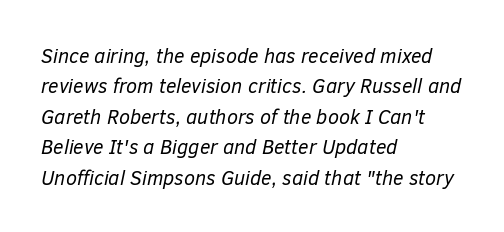
{"italic": "yes", "lean": "right", "slant_degrees": 12, "bold": "no", "underline": "no", "align": "left", "line_spacing": "normal", "line_spacing_ratio": 1.52, "letter_spacing": "normal", "letter_spacing_em": 0.0, "glyph_px": 20}
